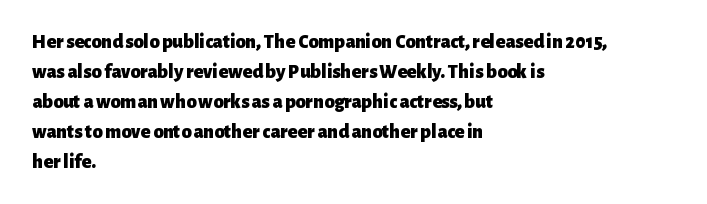
{"italic": "no", "bold": "yes", "underline": "no", "align": "left", "line_spacing": "normal", "line_spacing_ratio": 1.5, "letter_spacing": "normal", "letter_spacing_em": 0.0, "glyph_px": 20}
